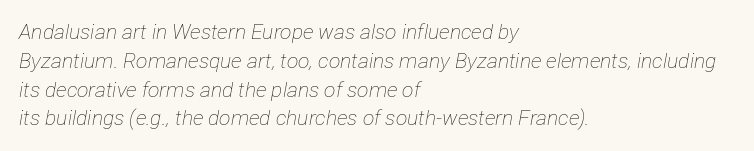
Vertical stems look standard width or narrower in stroke. Descender tails drop into unmarked territory. The leading is moderate, giving the passage an even texture. It's the slanting kind of type. The letters sit at their default tracking, neither squeezed nor spread. Each line starts at the same left margin while the right side varies.
